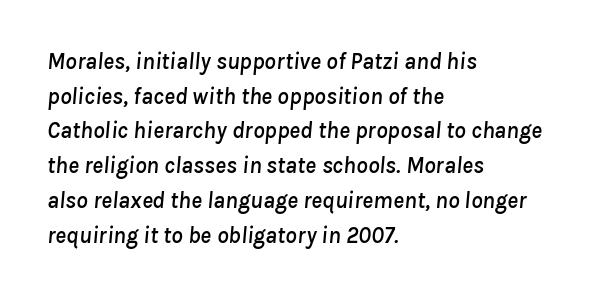
{"italic": "yes", "lean": "right", "slant_degrees": 8, "underline": "no", "align": "left", "line_spacing": "normal", "line_spacing_ratio": 1.51, "letter_spacing": "normal", "letter_spacing_em": 0.0, "glyph_px": 23}
